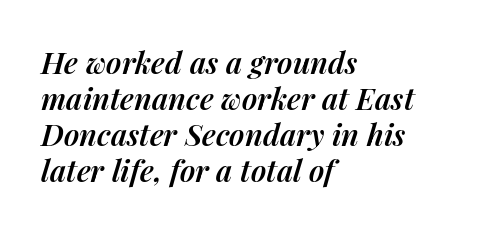
{"italic": "yes", "lean": "right", "slant_degrees": 14, "bold": "semi", "weight": "semibold", "width": "normal", "stroke_contrast": "medium", "x_height": "medium", "monospaced": "no", "underline": "no", "align": "left", "line_spacing_ratio": 1.2, "letter_spacing": "normal", "letter_spacing_em": 0.0, "glyph_px": 30}
